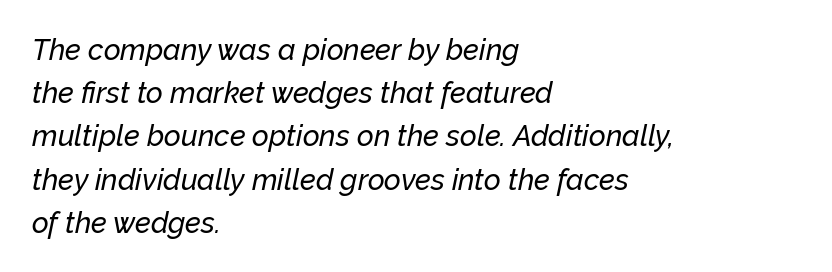
{"italic": "yes", "lean": "right", "slant_degrees": 12, "width": "normal", "stroke_contrast": "low", "x_height": "medium", "monospaced": "no", "underline": "no", "align": "left", "line_spacing": "normal", "line_spacing_ratio": 1.49, "letter_spacing": "normal", "letter_spacing_em": 0.0, "glyph_px": 29}
